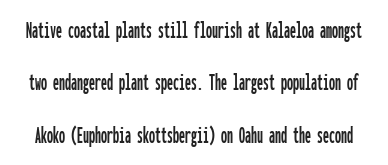
The image shows 24 px text type, upright; set loose line spacing (2.18x), normal letter spacing, not underlined.
